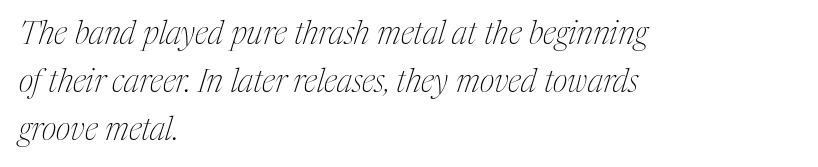
The image shows 32 px thin, condensed serif type, italic (leaning right); set left-aligned, normal line spacing (1.5x), normal letter spacing, not underlined; medium stroke contrast and a medium x-height.
